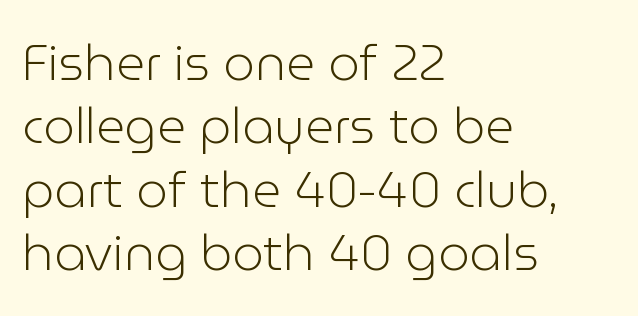
{"serif": "no", "italic": "no", "bold": "no", "weight": "light", "width": "normal", "stroke_contrast": "low", "x_height": "medium", "monospaced": "no", "underline": "no", "align": "left", "line_spacing": "normal", "line_spacing_ratio": 1.27, "letter_spacing": "normal", "letter_spacing_em": 0.0, "glyph_px": 50}
